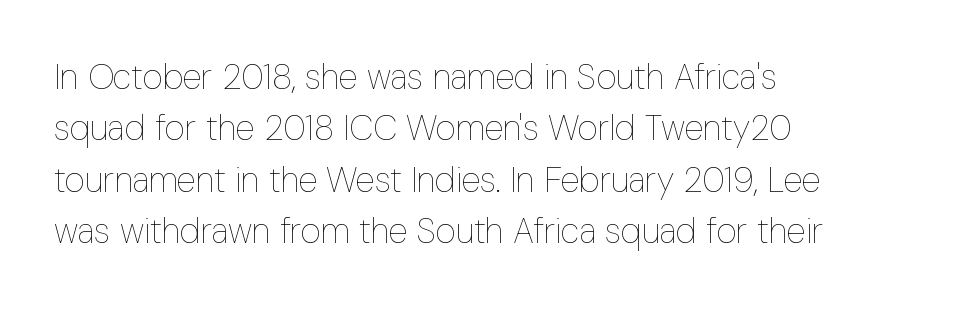
The image shows 35 px thin, condensed type, upright; set left-aligned, normal line spacing (1.47x), normal letter spacing, not underlined; low stroke contrast and a medium x-height.
